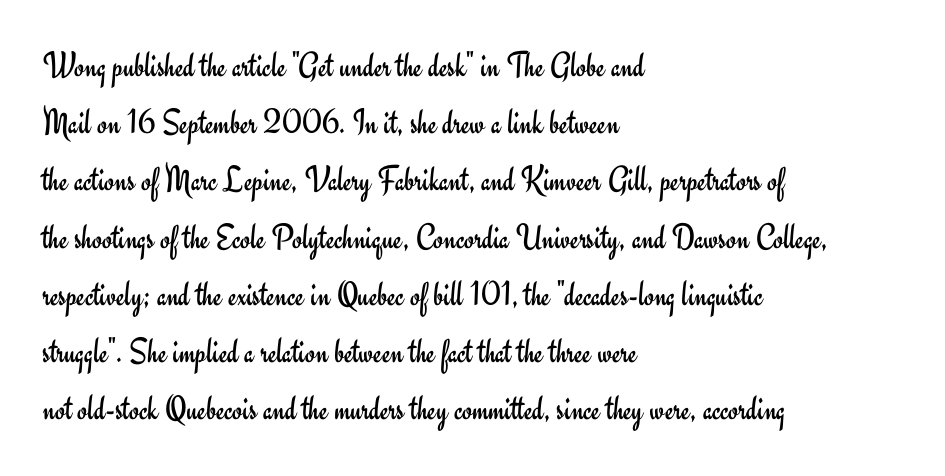
Q: Is the text bold? A: No.
Q: Is the text italic (slanted)? A: Yes.
Q: Is the typeface a serif or a sans-serif typeface? A: Sans-serif.
Q: Is the text underlined? A: No.
Q: How is the paragraph aligned? A: Left-aligned.
Q: Is the spacing between letters normal or unusually wide? A: Normal.
Q: Is the spacing between lines tight, normal or loose? A: Normal.
Q: Width (condensed, normal, or wide)? A: Normal.
Q: Stroke contrast? A: Low.
Q: x-height? A: Small.
Q: Monospaced? A: No.
